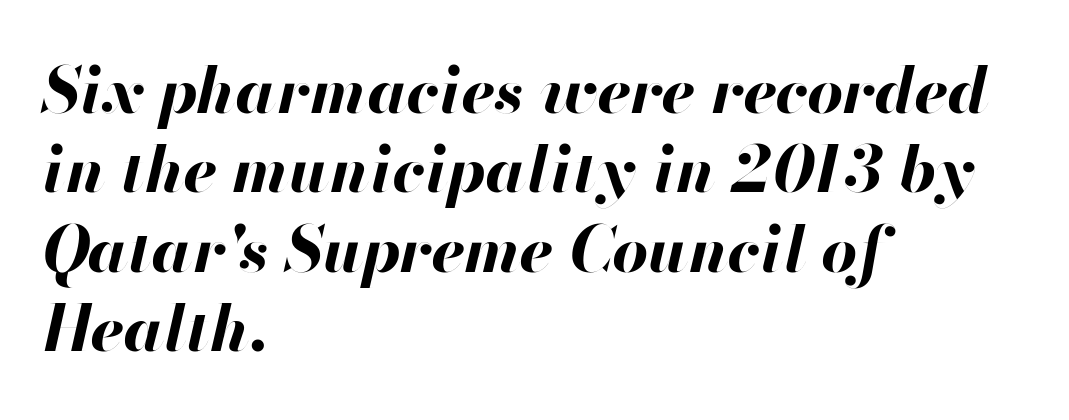
Q: Is the text bold? A: Yes.
Q: Is the text italic (slanted)? A: Yes, it leans right by about 13 degrees.
Q: Is the text underlined? A: No.
Q: How is the paragraph aligned? A: Left-aligned.
Q: Is the spacing between letters normal or unusually wide? A: Normal.
Q: Is the spacing between lines tight, normal or loose? A: Normal.
Q: Width (condensed, normal, or wide)? A: Normal.
Q: Stroke contrast? A: High.
Q: x-height? A: Small.
Q: Monospaced? A: No.
